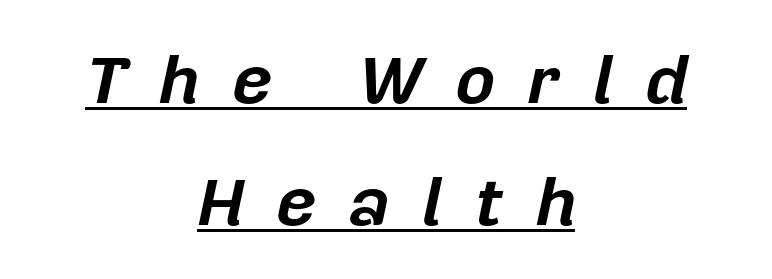
The image shows 69 px bold type, italic (leaning right); set centered, line spacing 1.77x, unusually wide letter spacing (+0.47 em), underlined; low stroke contrast and a medium x-height.
